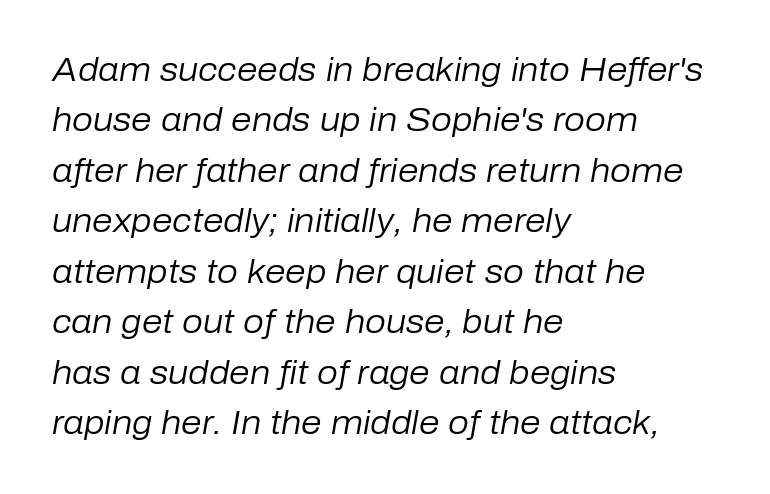
{"italic": "yes", "lean": "right", "slant_degrees": 10, "bold": "no", "weight": "regular", "width": "normal", "stroke_contrast": "low", "x_height": "medium", "monospaced": "no", "underline": "no", "align": "left", "line_spacing": "normal", "line_spacing_ratio": 1.53, "letter_spacing": "normal", "letter_spacing_em": 0.0, "glyph_px": 33}
